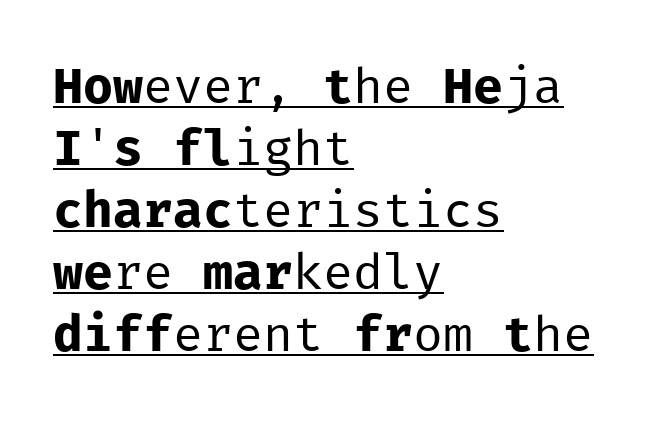
Q: Is the text bold? A: No.
Q: Is the text italic (slanted)? A: No, it is upright.
Q: Is the typeface a serif or a sans-serif typeface? A: Sans-serif.
Q: Is the text underlined? A: Yes.
Q: How is the paragraph aligned? A: Left-aligned.
Q: Is the spacing between letters normal or unusually wide? A: Normal.
Q: Width (condensed, normal, or wide)? A: Normal.
Q: Stroke contrast? A: Low.
Q: x-height? A: Medium.
Q: Monospaced? A: Yes.
